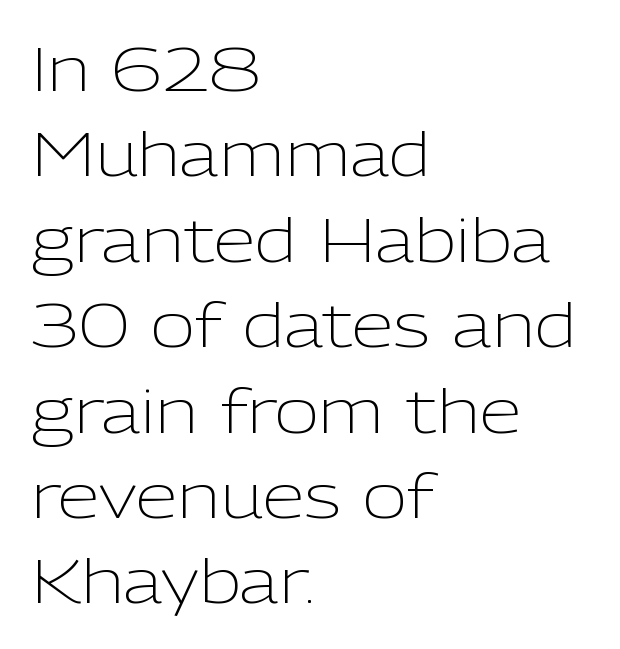
{"serif": "no", "italic": "no", "bold": "no", "weight": "light", "width": "normal", "stroke_contrast": "low", "x_height": "medium", "monospaced": "no", "underline": "no", "align": "left", "line_spacing": "normal", "line_spacing_ratio": 1.4, "letter_spacing": "normal", "letter_spacing_em": 0.0, "glyph_px": 61}
